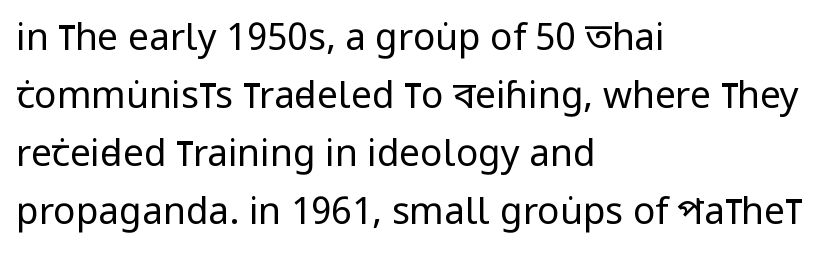
This is the regular roman posture of the typeface. The type is set solid horizontally, with unmodified tracking. Regular leading. This sample is left-justified, so line endings fall wherever the words run out. Nothing sits at the stroke ends, so this counts as sans-serif.
